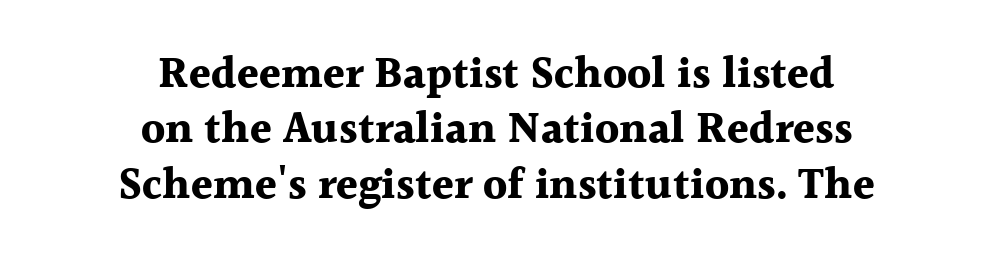
Note the varied advance widths — an 'i' is clearly narrower than an 'm'. This rendering features lettering with no underline. Each glyph is drawn with heavy, bold strokes. Alignment: centered. The rendering uses a moderate line-height, typical for paragraphs. If you drew a line through each stem, it would be perfectly vertical.
